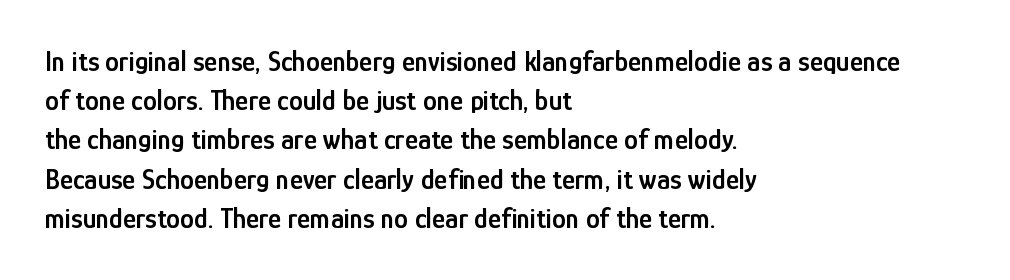
{"serif": "no", "italic": "no", "bold": "semi", "weight": "semibold", "width": "condensed", "stroke_contrast": "low", "x_height": "medium", "monospaced": "no", "underline": "no", "align": "left", "line_spacing": "normal", "line_spacing_ratio": 1.4, "letter_spacing": "normal", "letter_spacing_em": 0.0, "glyph_px": 28}
